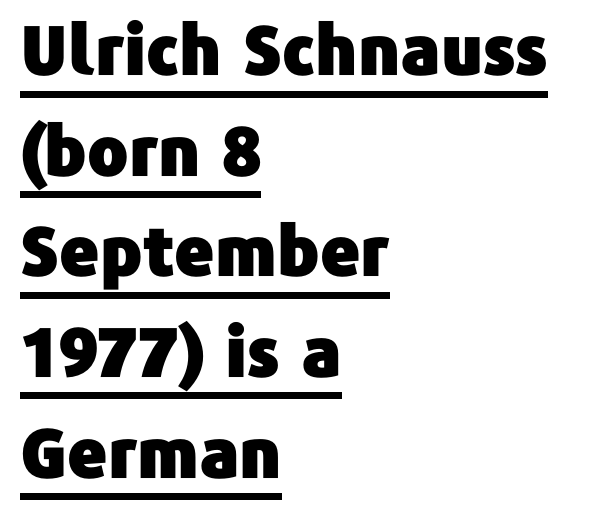
The image shows 68 px sans-serif type, upright; set left-aligned, normal line spacing (1.48x), normal letter spacing, underlined; low stroke contrast and a medium x-height.
